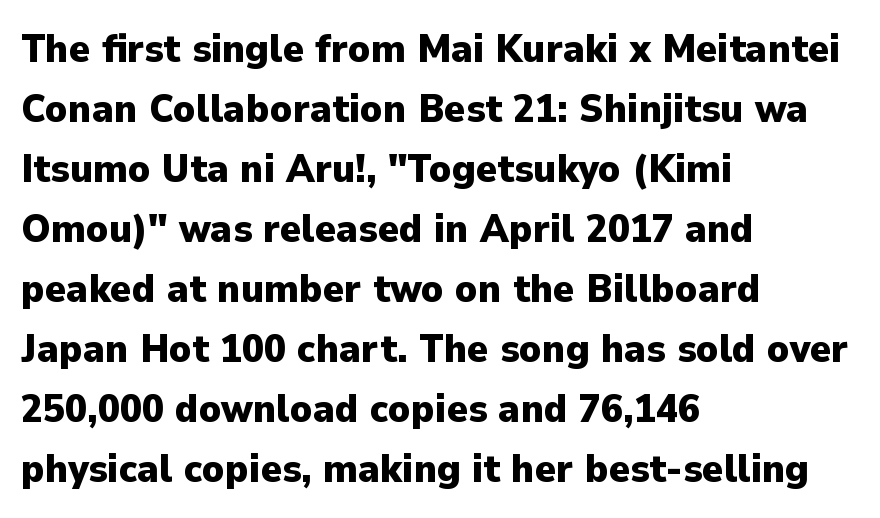
The image shows 40 px heavy sans-serif type, upright; set left-aligned, normal line spacing (1.5x), normal letter spacing, not underlined; low stroke contrast and a medium x-height.
